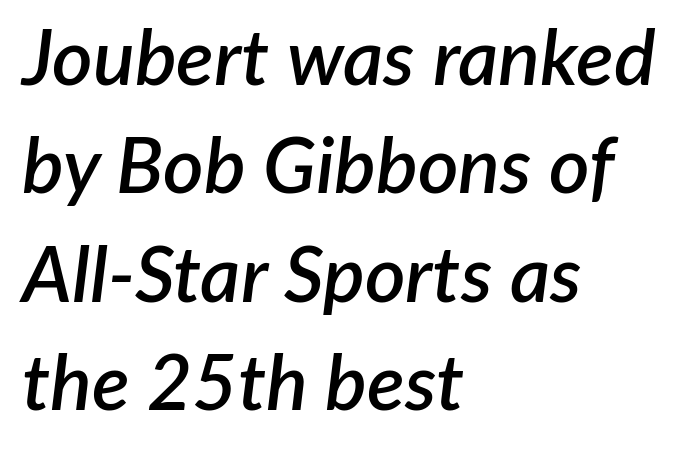
Leading matches the norm, producing a regular column. Letters rest on an invisible, unmarked baseline. Notice how the stems are inclined rather than vertical — that's the hallmark of italics. Line starts are locked; line ends wander.
